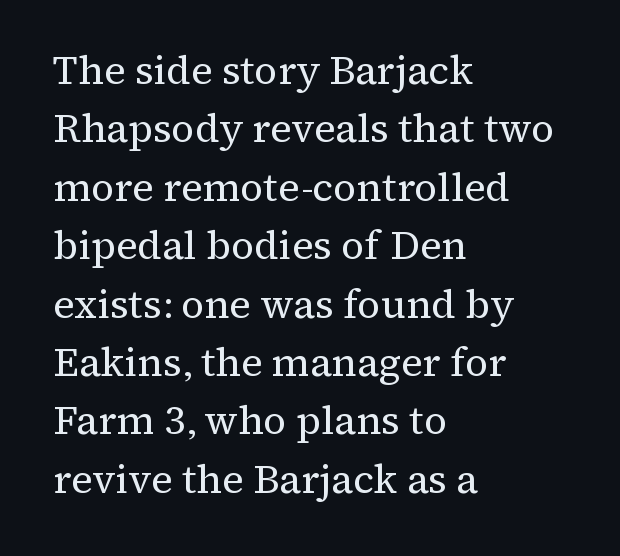
The image shows 40 px regular-weight serif type, upright; set left-aligned, normal line spacing (1.46x), normal letter spacing, not underlined; medium stroke contrast and a medium x-height.
